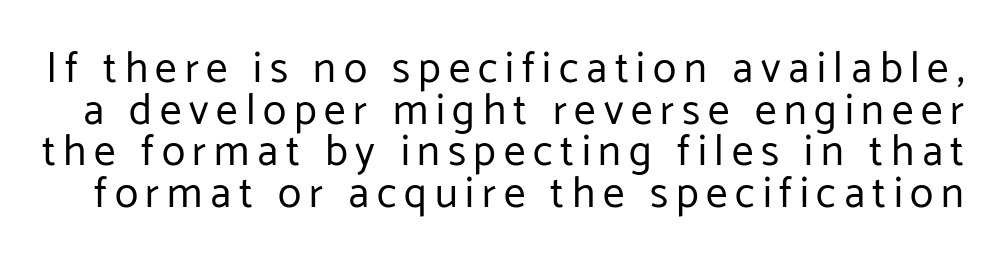
The space directly below the letters is spotless. The weight tops out at a normal text grade. Posture: upright roman. The lines are packed closely together with very little leading. The letters advance in unequal steps, a hallmark of proportional type.
